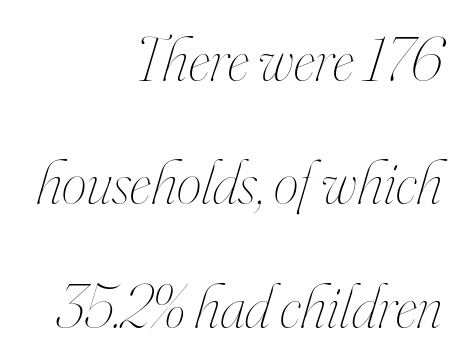
{"italic": "yes", "lean": "right", "slant_degrees": 16, "bold": "no", "weight": "thin", "width": "condensed", "stroke_contrast": "high", "x_height": "small", "monospaced": "no", "underline": "no", "align": "right", "line_spacing": "loose", "line_spacing_ratio": 1.96, "letter_spacing": "normal", "letter_spacing_em": 0.0, "glyph_px": 63}
